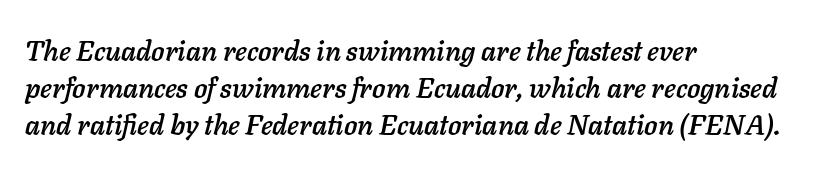
{"italic": "yes", "lean": "right", "slant_degrees": 11, "width": "normal", "stroke_contrast": "low", "x_height": "medium", "monospaced": "no", "underline": "no", "align": "left", "line_spacing": "normal", "line_spacing_ratio": 1.32, "letter_spacing": "normal", "letter_spacing_em": 0.0, "glyph_px": 28}
